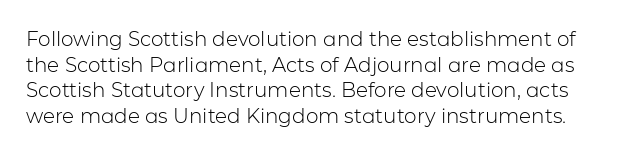
Nobody touched the tracking dial on this one. This sample keeps an unexceptional amount of space between lines. A typesetter would mark this as roman, not italic. No letter is thick-stroked: the sample isn't bold. Descenders hang freely into open space.
